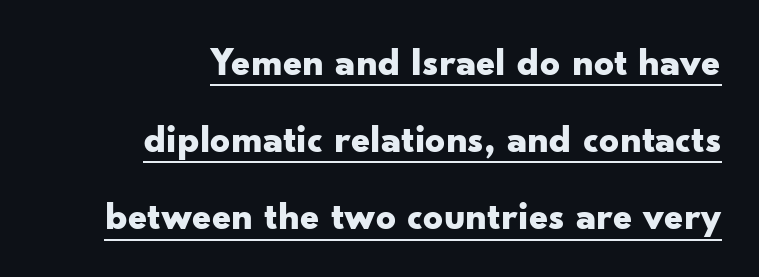
The image shows 39 px bold, wide sans-serif type, upright; set right-aligned, loose line spacing (1.98x), normal letter spacing, underlined; low stroke contrast and a small x-height.
